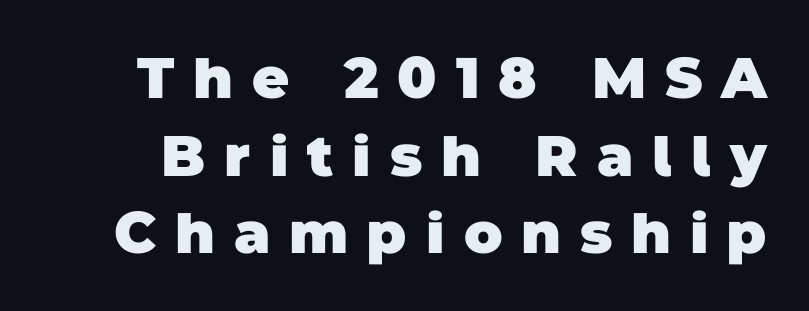
Spacing verdict: proportional, widths tailored to each character. Reading down the column, the eye jumps a familiar distance to each next line. Letterform terminals end flat and unadorned throughout the passage. Observe the wide spacing: letters keep a clear distance from each other.
